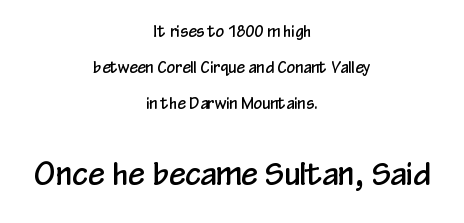
The image shows 30 px condensed sans-serif type, upright; set centered, loose line spacing (2.41x), normal letter spacing, not underlined; the second (bottom) block is 2.0x larger; low stroke contrast and a medium x-height.
